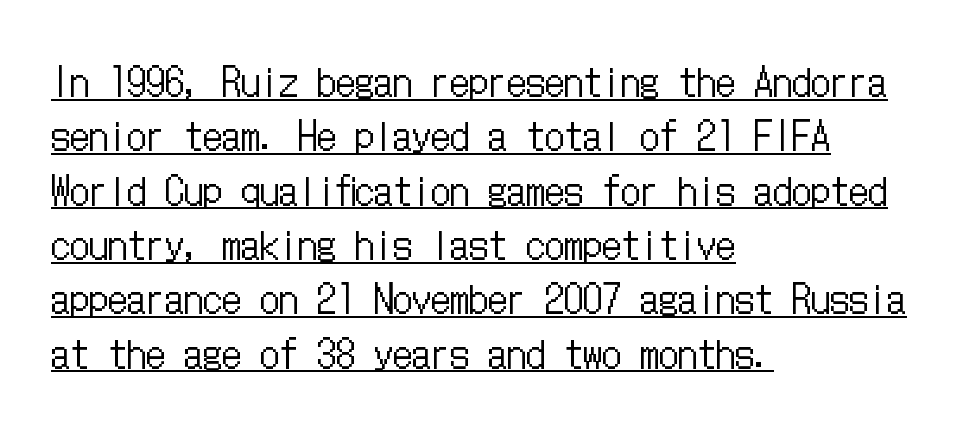
{"italic": "no", "bold": "no", "weight": "regular", "width": "condensed", "stroke_contrast": "low", "x_height": "medium", "underline": "yes", "align": "left", "line_spacing": "normal", "line_spacing_ratio": 1.43, "letter_spacing": "normal", "letter_spacing_em": 0.0, "glyph_px": 38}
